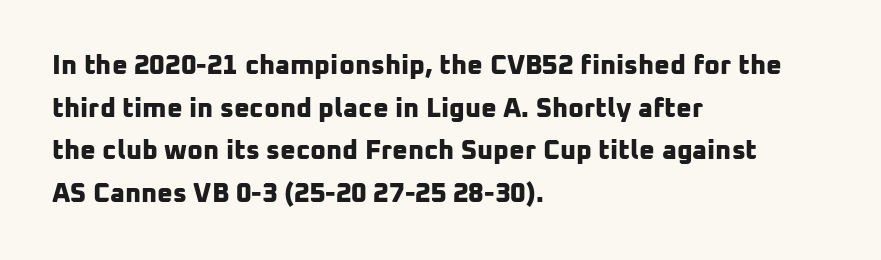
The image shows 27 px bold type; set left-aligned, normal line spacing (1.58x), normal letter spacing, not underlined.
